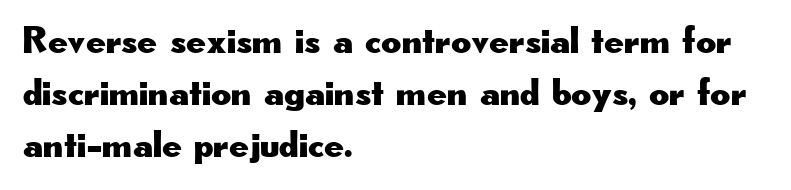
{"serif": "no", "italic": "no", "width": "wide", "stroke_contrast": "low", "x_height": "small", "monospaced": "no", "underline": "no", "align": "left", "line_spacing": "normal", "line_spacing_ratio": 1.33, "letter_spacing": "normal", "letter_spacing_em": 0.0, "glyph_px": 39}
